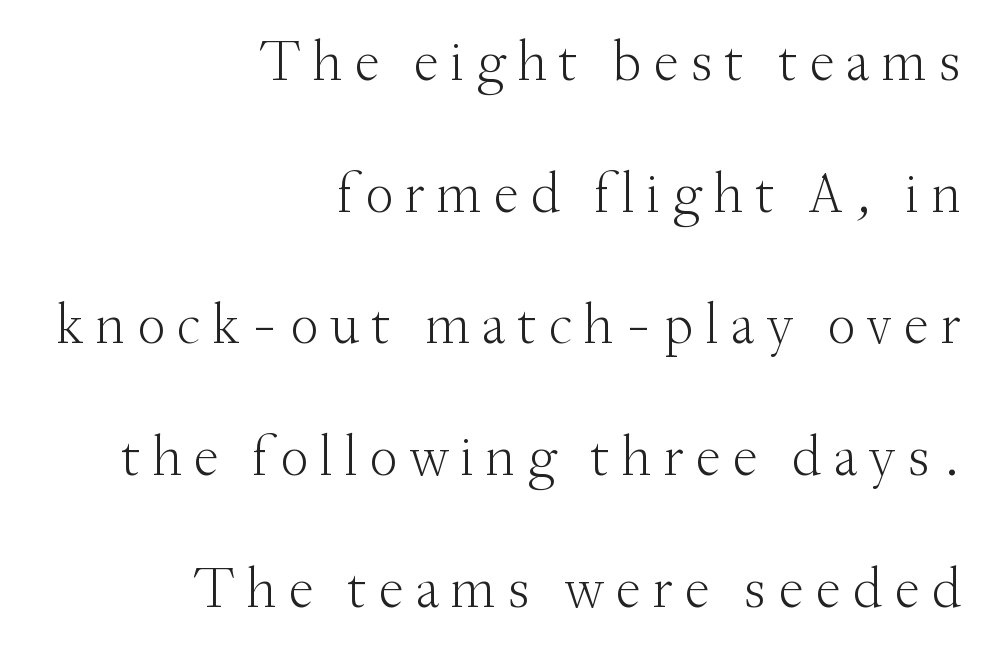
This is serif lettering, the kind often seen in printed books. Descender tails drop into unmarked territory. Successive baselines arrive slowly, with a big drop between each. Display-style spreading of the glyphs; the letterfit is very open. Rendered with straight, roman letterforms. The letters look calm and open, with moderate or lighter stems.
